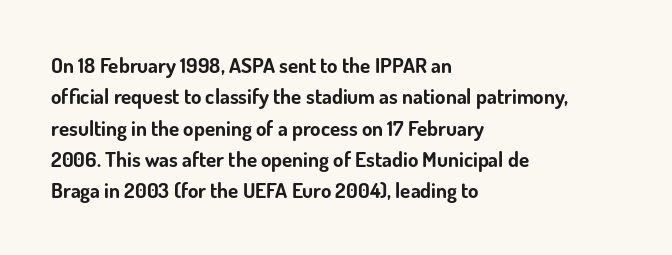
{"italic": "no", "bold": "yes", "underline": "no", "align": "left", "line_spacing": "normal", "line_spacing_ratio": 1.49, "letter_spacing": "normal", "letter_spacing_em": 0.0, "glyph_px": 21}
